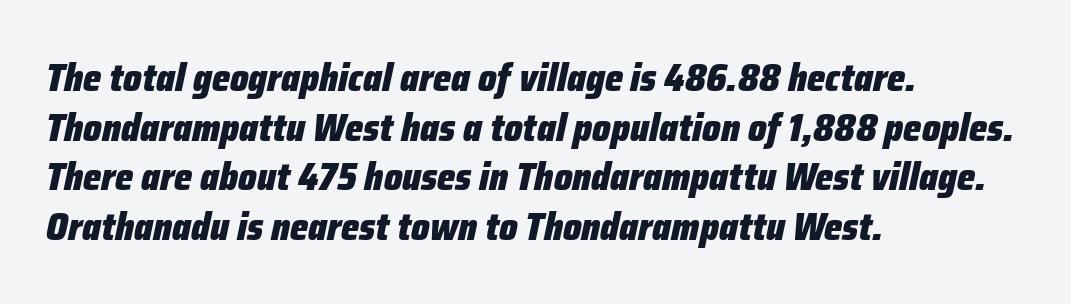
{"italic": "yes", "lean": "right", "slant_degrees": 12, "bold": "yes", "weight": "heavy", "width": "condensed", "stroke_contrast": "low", "x_height": "medium", "monospaced": "no", "underline": "no", "align": "left", "line_spacing": "normal", "line_spacing_ratio": 1.27, "letter_spacing": "normal", "letter_spacing_em": 0.0, "glyph_px": 39}
